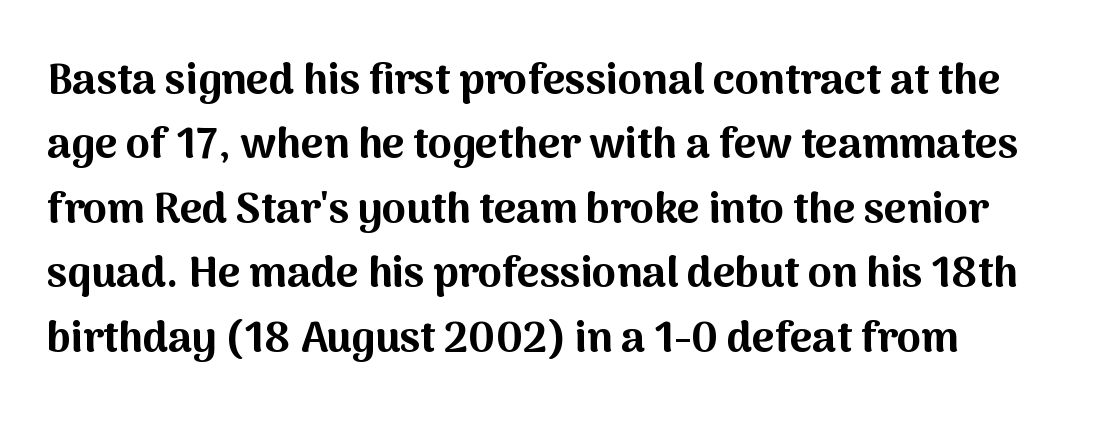
Q: Is the text bold? A: Yes.
Q: Is the text italic (slanted)? A: No, it is upright.
Q: Is the typeface a serif or a sans-serif typeface? A: Sans-serif.
Q: Is the text underlined? A: No.
Q: Is the spacing between letters normal or unusually wide? A: Normal.
Q: Is the spacing between lines tight, normal or loose? A: Normal.
Q: Width (condensed, normal, or wide)? A: Normal.
Q: Stroke contrast? A: Medium.
Q: x-height? A: Medium.
Q: Monospaced? A: No.
